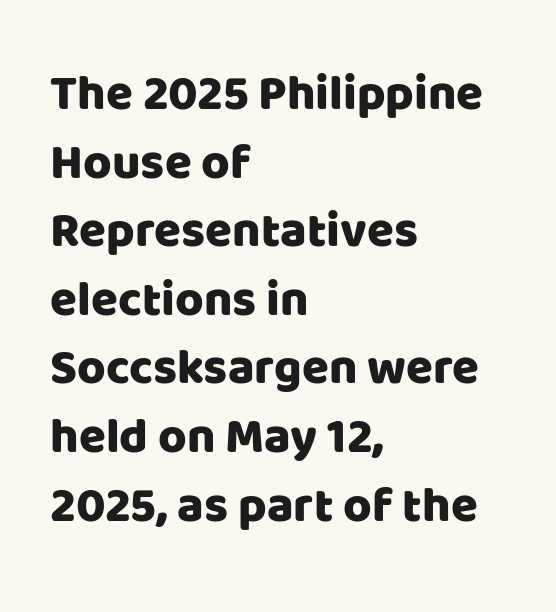
The image shows 49 px sans-serif type, upright; set left-aligned, normal line spacing (1.4x), normal letter spacing, not underlined; low stroke contrast and a large x-height.
